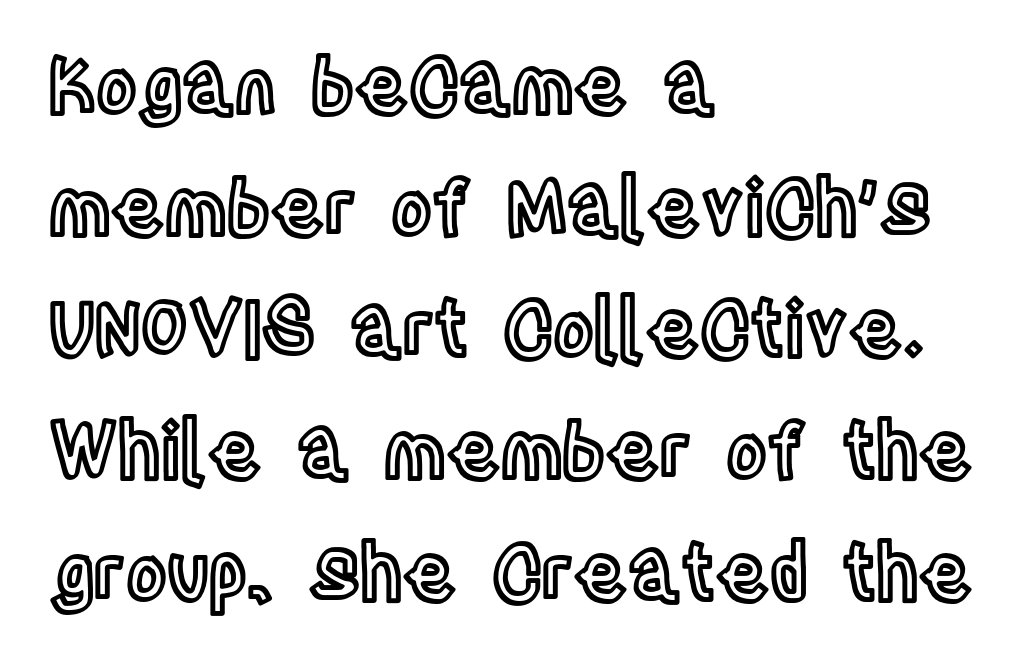
The image shows 77 px condensed type, upright; set left-aligned, normal line spacing (1.58x), normal letter spacing, not underlined; a large x-height.
